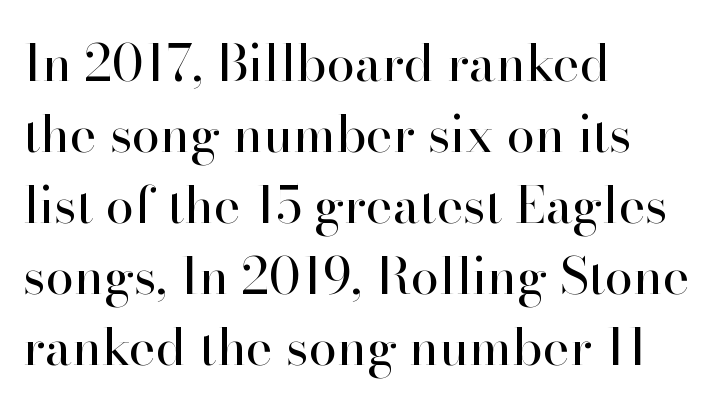
The specimen reads as upright at a glance. The type family on display is of the serif kind. The font is comparable to plain body text, perhaps lighter. A classic flush-left, rag-right setting is used for this passage. Each letter keeps its own natural width here, so spacing adapts to shape. What stands out about the letter spacing? Nothing — it is the standard amount.
